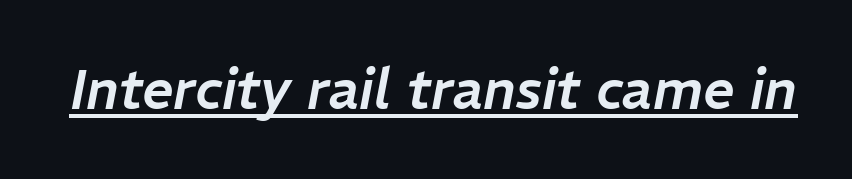
Proportional: the letters do not fall into vertical columns. Would a proofreader flag this as italicized? Yes. Between one letter and the next there's only the usual sliver of space. The rendered words wear a rule along their underside.
